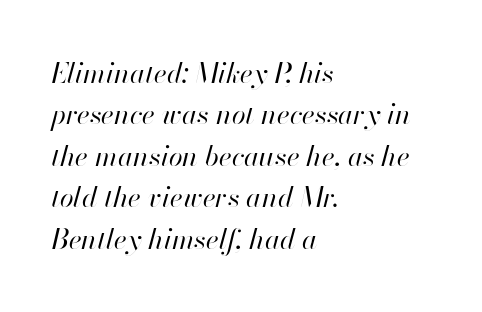
Has an underline been added? It has not. Leftover space on each line is placed entirely after the last word. Does extra space separate the letters? No, they use regular spacing. The characters are drawn with everyday or finer stroke widths. Character widths vary here, with narrow letters taking less room than wide ones.
